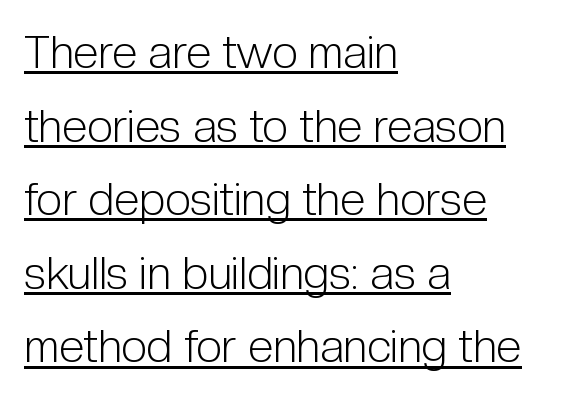
Q: Is the text bold? A: No.
Q: Is the text italic (slanted)? A: No, it is upright.
Q: Is the typeface a serif or a sans-serif typeface? A: Sans-serif.
Q: Is the text underlined? A: Yes.
Q: How is the paragraph aligned? A: Left-aligned.
Q: Is the spacing between letters normal or unusually wide? A: Normal.
Q: Is the spacing between lines tight, normal or loose? A: Normal.
Q: Width (condensed, normal, or wide)? A: Condensed.
Q: Stroke contrast? A: Low.
Q: x-height? A: Medium.
Q: Monospaced? A: No.
